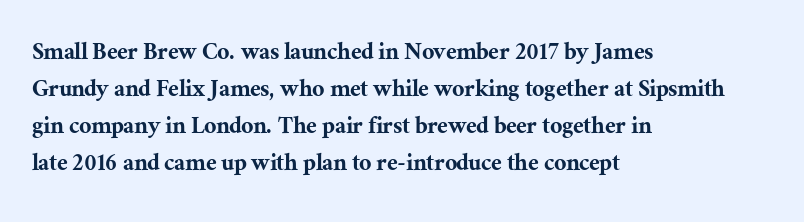
{"italic": "no", "underline": "no", "align": "left", "line_spacing": "normal", "line_spacing_ratio": 1.37, "letter_spacing": "normal", "letter_spacing_em": 0.0, "glyph_px": 27}
